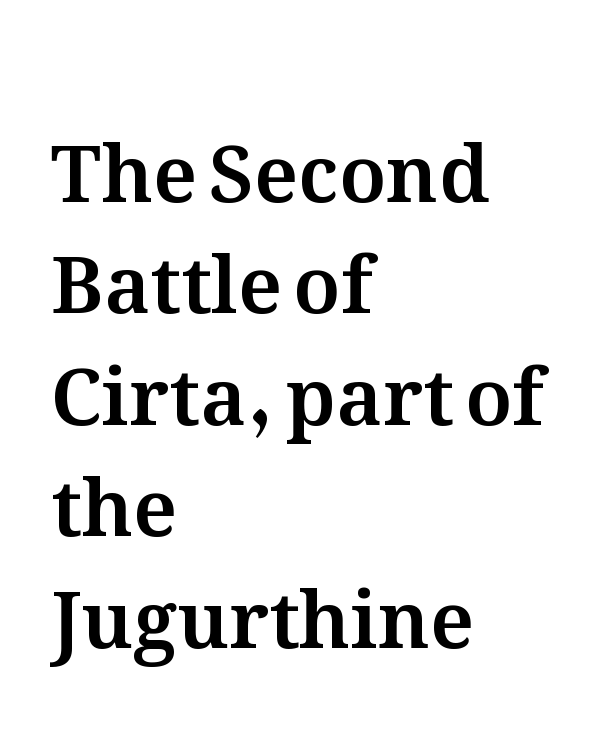
The image shows 79 px text type, upright; set left-aligned, normal line spacing (1.41x), normal letter spacing, not underlined; medium stroke contrast and a medium x-height.
